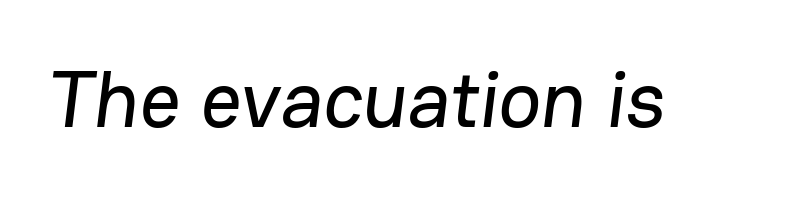
These lines are composed in type without serifs. Words appear dense and cohesive because spacing is normal. The string is rendered with underlining switched off. You could not count columns in this text — the font is proportionally spaced.
